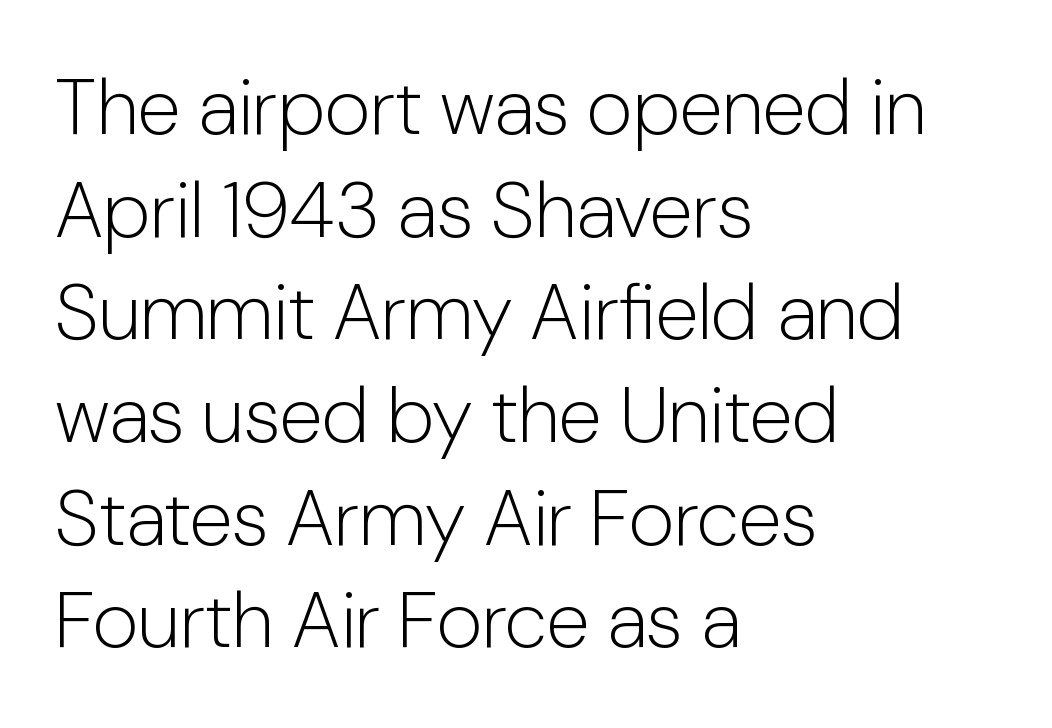
Q: Is the text bold? A: No.
Q: Is the text italic (slanted)? A: No, it is upright.
Q: Is the typeface a serif or a sans-serif typeface? A: Sans-serif.
Q: Is the text underlined? A: No.
Q: How is the paragraph aligned? A: Left-aligned.
Q: Is the spacing between letters normal or unusually wide? A: Normal.
Q: Is the spacing between lines tight, normal or loose? A: Normal.
Q: Width (condensed, normal, or wide)? A: Normal.
Q: Stroke contrast? A: Low.
Q: x-height? A: Medium.
Q: Monospaced? A: No.
